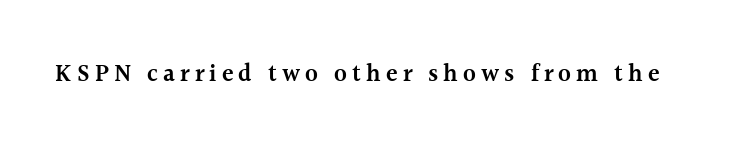
Loose tracking; the words dissolve into strings of separated letters. The font's upright variant was chosen for this text. The string is rendered with underlining switched off. The rendering uses a semibold face; strokes are thickened but not to full bold.
